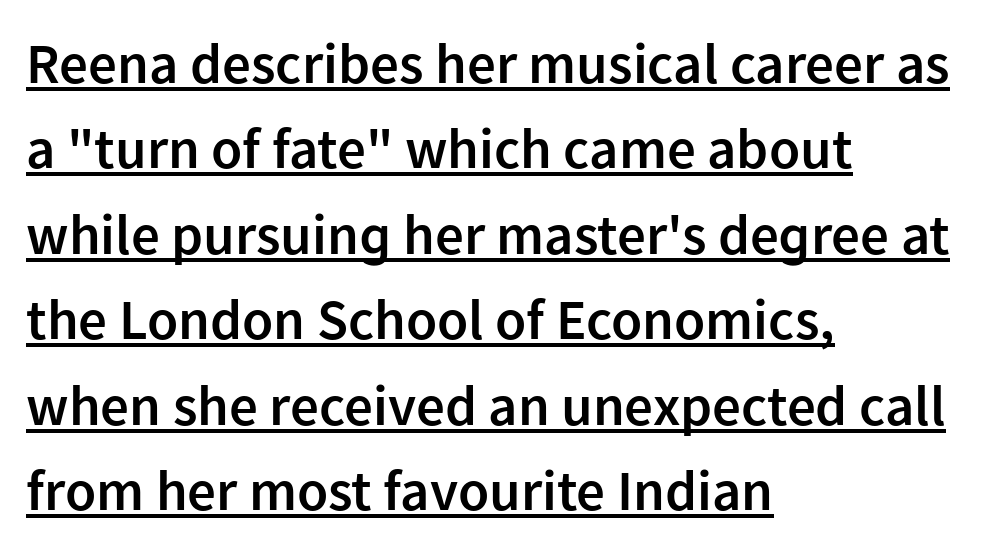
{"serif": "no", "italic": "no", "bold": "semi", "weight": "semibold", "width": "normal", "stroke_contrast": "low", "x_height": "medium", "monospaced": "no", "underline": "yes", "align": "left", "line_spacing": "normal", "line_spacing_ratio": 1.5, "letter_spacing": "normal", "letter_spacing_em": 0.0, "glyph_px": 57}
